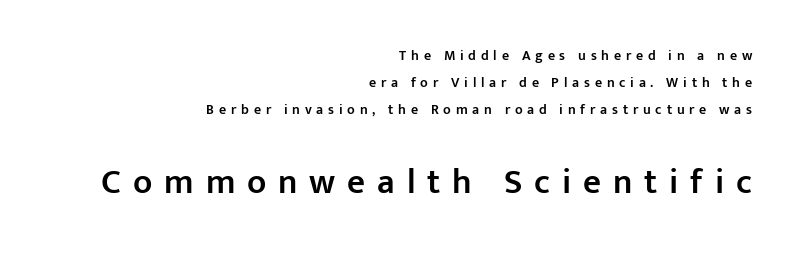
{"serif": "no", "italic": "no", "bold": "semi", "weight": "semibold", "width": "normal", "stroke_contrast": "low", "x_height": "medium", "monospaced": "no", "underline": "no", "align": "right", "line_spacing": "loose", "line_spacing_ratio": 1.93, "letter_spacing": "wide", "letter_spacing_em": 0.34, "larger_block": "second", "size_ratio": 2.5, "glyph_px": 35}
